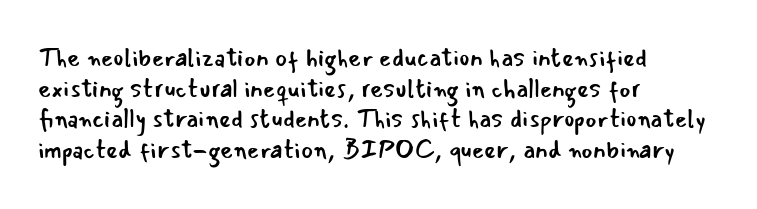
Q: Is the text bold? A: No.
Q: Is the text italic (slanted)? A: No, it is upright.
Q: Is the text underlined? A: No.
Q: How is the paragraph aligned? A: Left-aligned.
Q: Is the spacing between letters normal or unusually wide? A: Normal.
